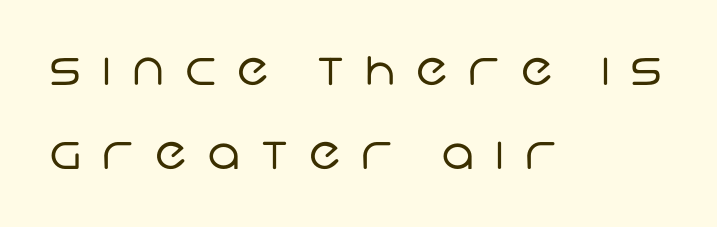
Do the characters align in a grid? No, the font is proportional. The text block is weighted toward the left margin, trailing off unevenly rightward. The line-height multiplier appears high, well above default. The space beneath each line is pristine and unruled. The weight tops out at a normal text grade.
